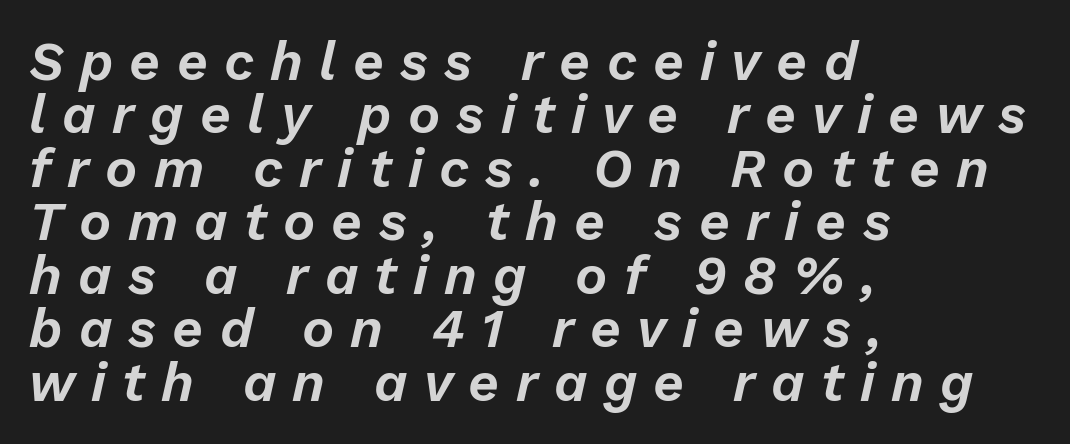
Q: Is the text italic (slanted)? A: Yes, it leans right by about 13 degrees.
Q: Is the text underlined? A: No.
Q: How is the paragraph aligned? A: Left-aligned.
Q: Is the spacing between letters normal or unusually wide? A: Unusually wide.
Q: Is the spacing between lines tight, normal or loose? A: Tight.
Q: Width (condensed, normal, or wide)? A: Normal.
Q: Stroke contrast? A: Low.
Q: x-height? A: Medium.
Q: Monospaced? A: No.
